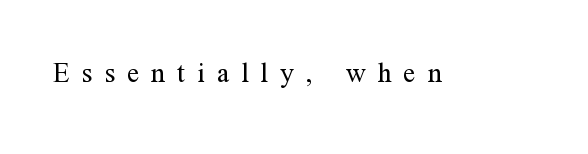
Unlike a clean sans, this face finishes its strokes with serifs. Ink coverage per letter is moderate at most. The letterforms stand isolated, each surrounded by extra space. A bare baseline throughout the passage.
